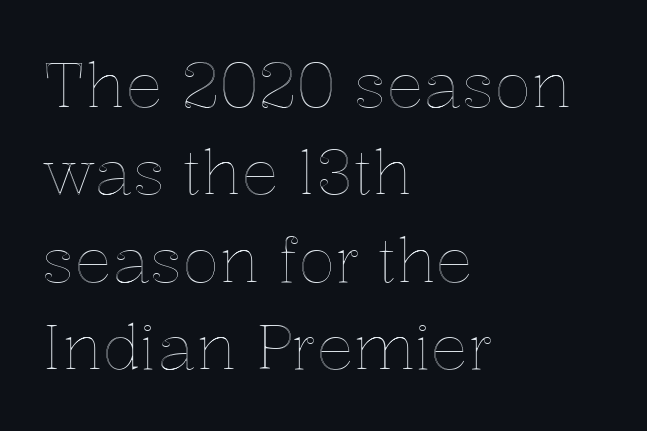
The image shows 62 px text type, upright; set left-aligned, normal line spacing (1.41x), normal letter spacing, not underlined; a medium x-height.
